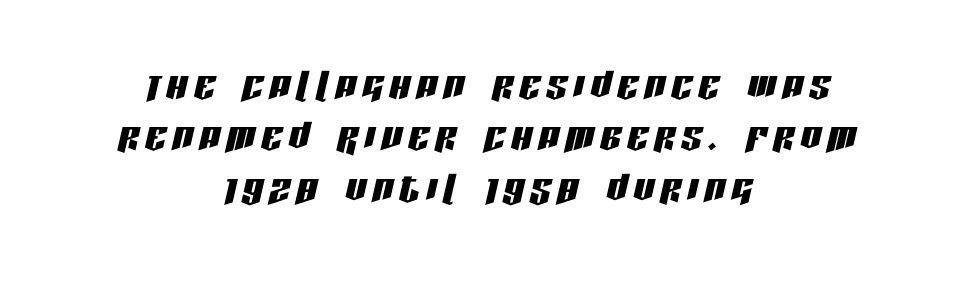
The image shows 52 px condensed type, italic (leaning right); set centered, tight line spacing (0.99x), not underlined; low stroke contrast and a large x-height.
